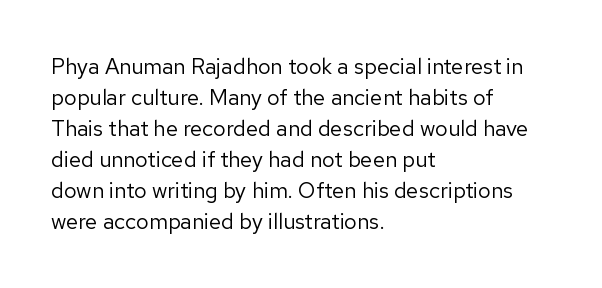
{"italic": "no", "bold": "no", "underline": "no", "align": "left", "line_spacing": "normal", "line_spacing_ratio": 1.41, "letter_spacing": "normal", "letter_spacing_em": 0.0, "glyph_px": 22}
